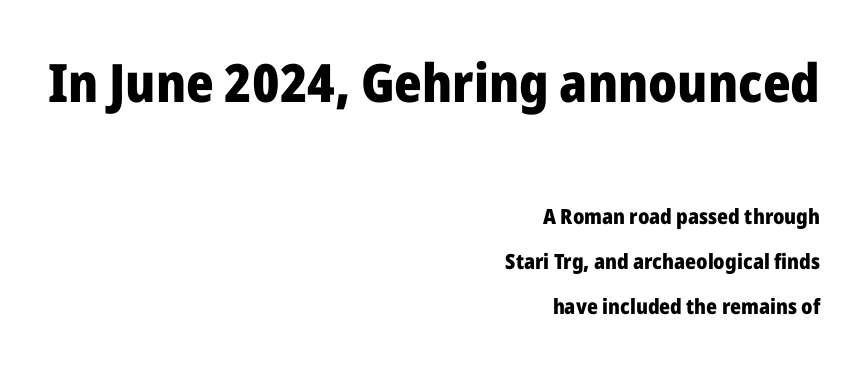
The image shows 53 px heavy sans-serif type, upright; set right-aligned, loose line spacing (2.14x), normal letter spacing, not underlined; the first (top) block is 2.52x larger; low stroke contrast and a medium x-height.
